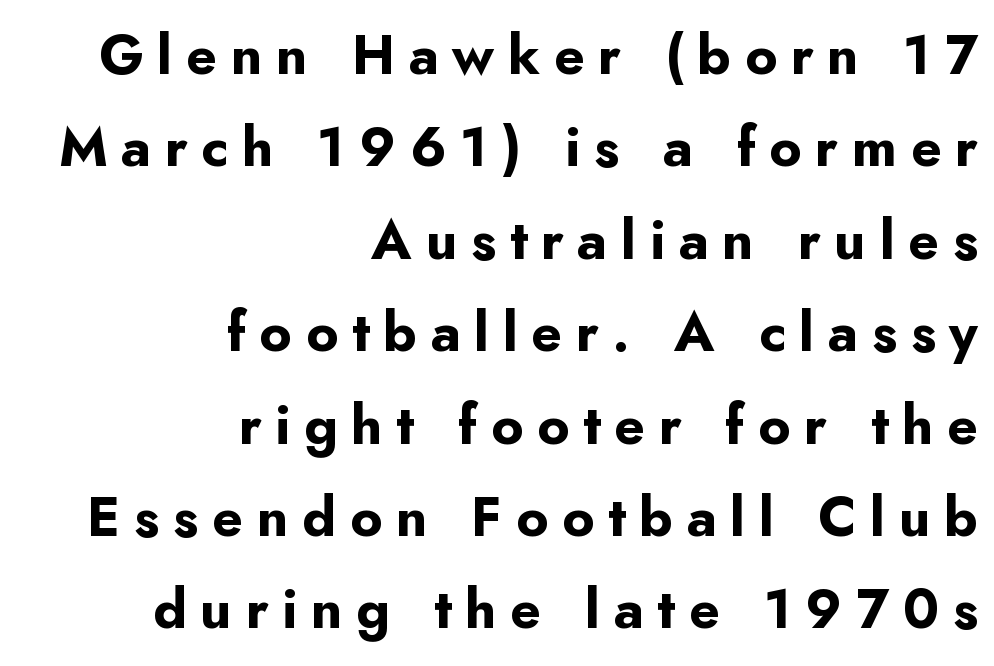
The face used here is proportionally spaced, like ordinary book or web type. A sans-serif font was chosen for this passage. Every letter is thick-stroked: bold, no question. One glance says typical: line gaps are just what's usual. Italic? Not at all — the glyphs are vertical.
